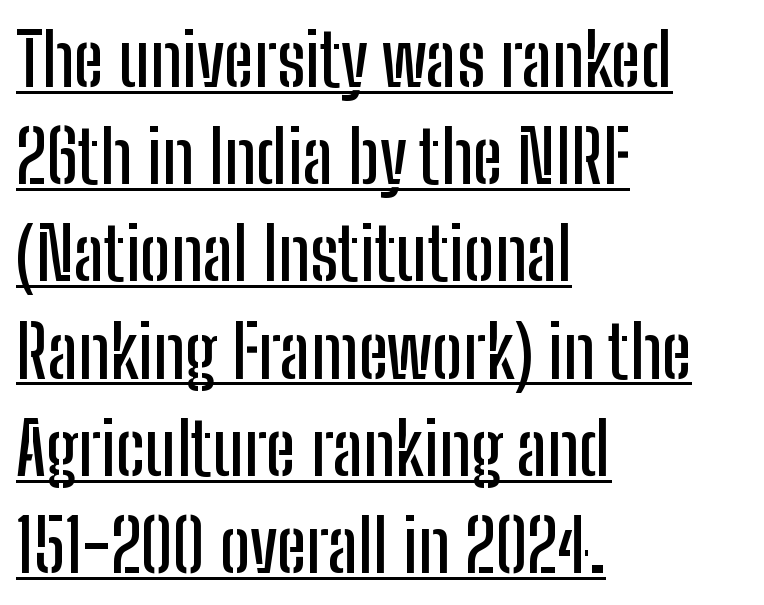
What decoration does the sample have? An underline. Do the characters align in a grid? No, the font is proportional. Does the leading feel generous? No, just average. When letters stand straight like this, we call the style roman or upright. The face used here is a sans, in the tradition of grotesques and geometrics. The rendering keeps characters at their native spacing.
